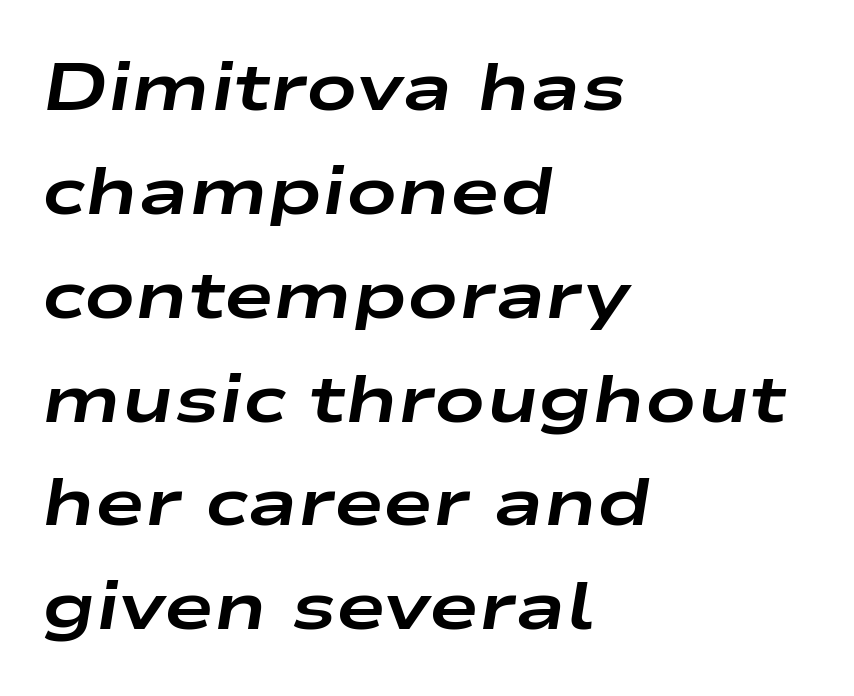
Caption: multi-line text, flush left, ragged right. The zone under the glyphs is completely vacant. This sample uses an oblique cut, with every glyph tilted off the vertical. Stroke thickness is high; the sample reads as a true bold. Each letter keeps its own natural width here, so spacing adapts to shape.
